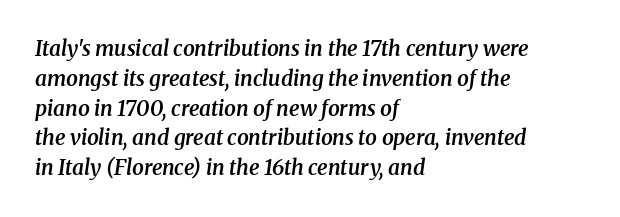
Q: Is the text bold? A: Semi-bold.
Q: Is the text italic (slanted)? A: Yes, it leans right by about 8 degrees.
Q: Is the text underlined? A: No.
Q: How is the paragraph aligned? A: Left-aligned.
Q: Is the spacing between letters normal or unusually wide? A: Normal.
Q: Is the spacing between lines tight, normal or loose? A: Normal.
